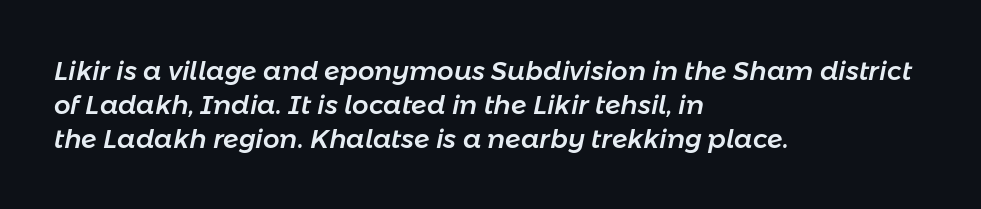
Q: Is the text italic (slanted)? A: Yes, it leans right by about 11 degrees.
Q: Is the text underlined? A: No.
Q: How is the paragraph aligned? A: Left-aligned.
Q: Is the spacing between letters normal or unusually wide? A: Normal.
Q: Is the spacing between lines tight, normal or loose? A: Normal.
